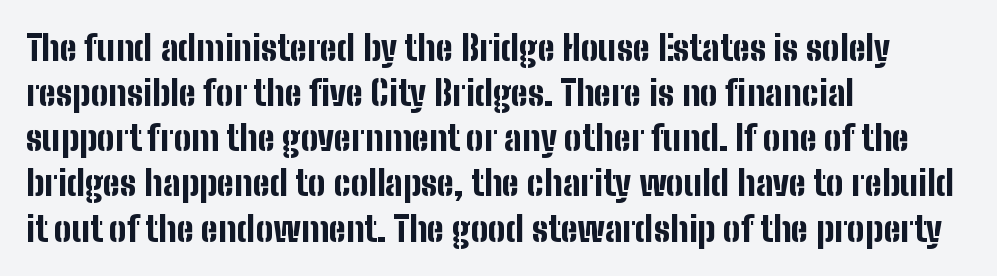
Q: Is the text bold? A: Yes.
Q: Is the text italic (slanted)? A: No, it is upright.
Q: Is the typeface a serif or a sans-serif typeface? A: Sans-serif.
Q: Is the text underlined? A: No.
Q: How is the paragraph aligned? A: Left-aligned.
Q: Is the spacing between letters normal or unusually wide? A: Normal.
Q: Is the spacing between lines tight, normal or loose? A: Normal.
Q: Width (condensed, normal, or wide)? A: Condensed.
Q: Stroke contrast? A: Low.
Q: x-height? A: Medium.
Q: Monospaced? A: No.
